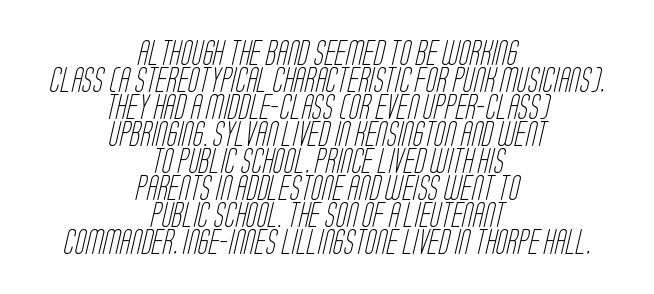
Q: Is the text bold? A: No.
Q: Is the text underlined? A: No.
Q: How is the paragraph aligned? A: Centered.
Q: Is the spacing between letters normal or unusually wide? A: Normal.
Q: Is the spacing between lines tight, normal or loose? A: Tight.
